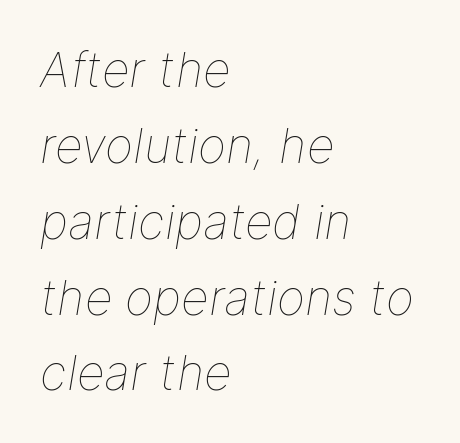
Beneath every word, the page is bare. Nobody touched the tracking dial on this one. Short and long lines alike share a common starting point at left. The vertical gap from one line to the next is medium. Vertical stems look standard width or narrower in stroke.
